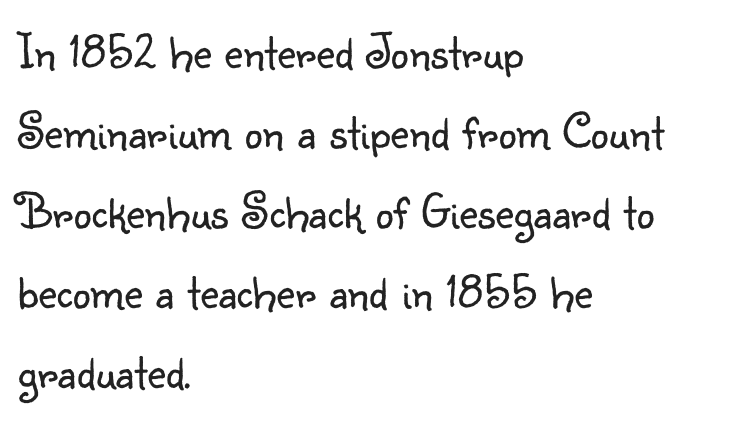
The image shows 51 px light sans-serif type, upright; set left-aligned, normal line spacing (1.57x), normal letter spacing, not underlined; low stroke contrast and a small x-height.
